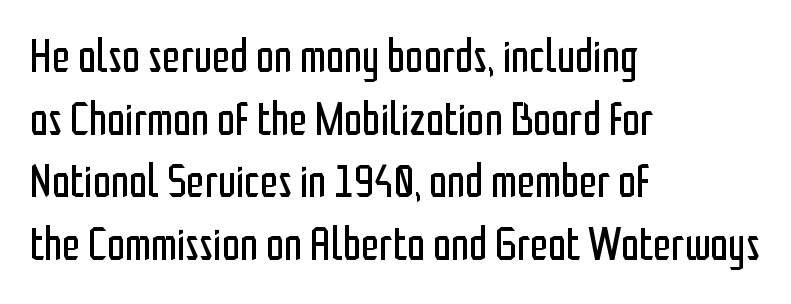
This rendering features lettering with no underline. How would I describe the line gaps? Plain and ordinary. Check where the strokes stop: nothing finishes them off — pure sans. These lines were composed using upright roman letters.
